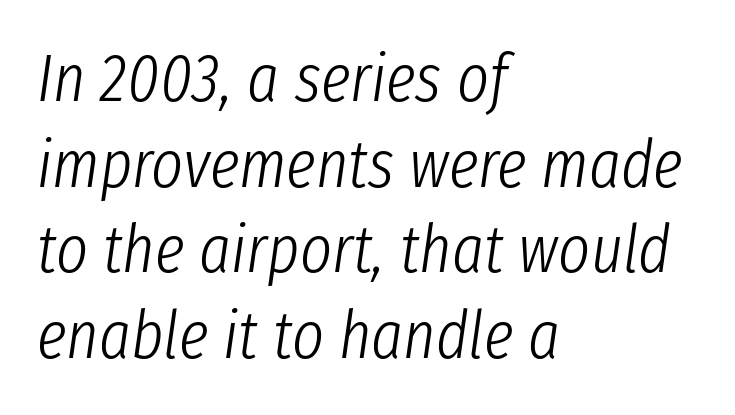
Q: Is the text bold? A: No.
Q: Is the text italic (slanted)? A: Yes, it leans right by about 8 degrees.
Q: Is the text underlined? A: No.
Q: How is the paragraph aligned? A: Left-aligned.
Q: Is the spacing between letters normal or unusually wide? A: Normal.
Q: Is the spacing between lines tight, normal or loose? A: Normal.
Q: Width (condensed, normal, or wide)? A: Condensed.
Q: Stroke contrast? A: Low.
Q: x-height? A: Medium.
Q: Monospaced? A: No.
